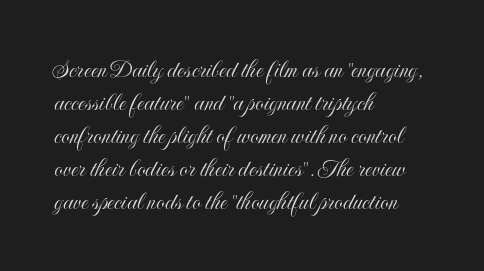
The image shows 27 px text type; set left-aligned, line spacing 1.22x, normal letter spacing, not underlined.
